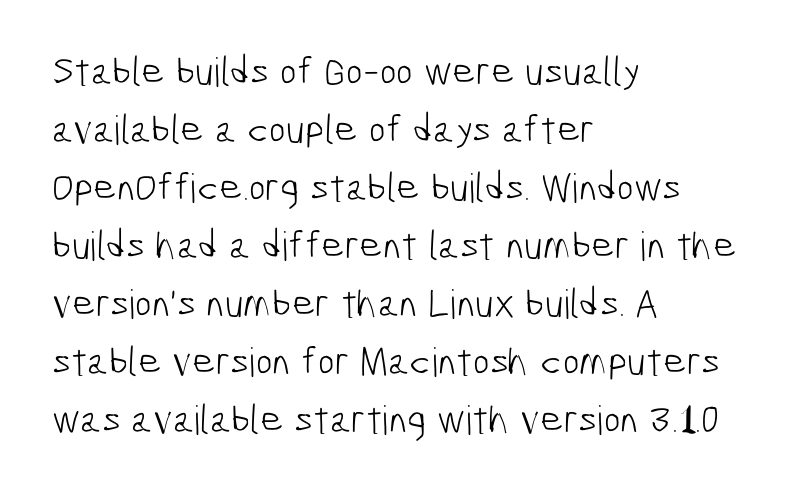
Q: Is the text bold? A: No.
Q: Is the typeface a serif or a sans-serif typeface? A: Sans-serif.
Q: Is the text underlined? A: No.
Q: How is the paragraph aligned? A: Left-aligned.
Q: Is the spacing between letters normal or unusually wide? A: Normal.
Q: Is the spacing between lines tight, normal or loose? A: Normal.
Q: Width (condensed, normal, or wide)? A: Condensed.
Q: Stroke contrast? A: Low.
Q: x-height? A: Medium.
Q: Monospaced? A: No.
